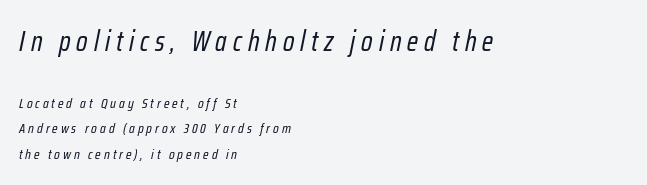
The image shows 28 px regular-weight, condensed type, italic (leaning right); set left-aligned, line spacing 1.81x, unusually wide letter spacing (+0.21 em), not underlined; the first (top) block is 2.0x larger; low stroke contrast and a medium x-height.
